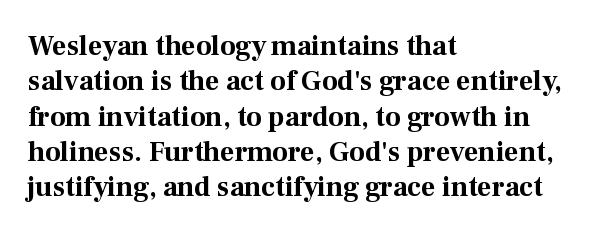
{"serif": "yes", "italic": "no", "bold": "yes", "weight": "bold", "width": "normal", "stroke_contrast": "medium", "x_height": "medium", "monospaced": "no", "underline": "no", "align": "left", "line_spacing": "normal", "line_spacing_ratio": 1.26, "letter_spacing": "normal", "letter_spacing_em": 0.0, "glyph_px": 28}
